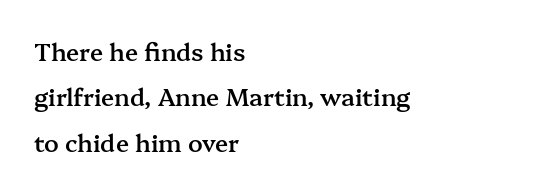
{"italic": "no", "bold": "semi", "underline": "no", "align": "left", "line_spacing_ratio": 1.89, "letter_spacing": "normal", "letter_spacing_em": 0.0, "glyph_px": 24}
